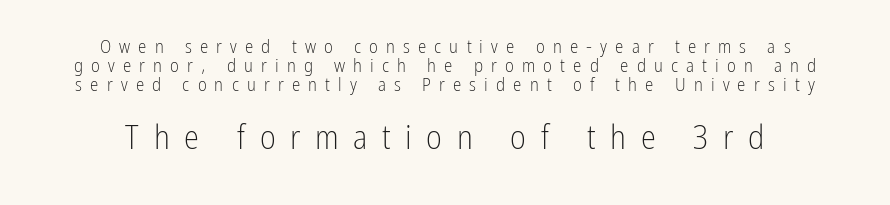
{"serif": "no", "italic": "no", "bold": "no", "weight": "light", "width": "condensed", "stroke_contrast": "low", "x_height": "medium", "monospaced": "no", "underline": "no", "align": "center", "line_spacing": "tight", "line_spacing_ratio": 0.99, "letter_spacing": "wide", "letter_spacing_em": 0.43, "larger_block": "second", "size_ratio": 1.79, "glyph_px": 34}
